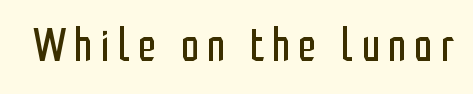
Q: Is the text bold? A: No.
Q: Is the text italic (slanted)? A: No, it is upright.
Q: Is the typeface a serif or a sans-serif typeface? A: Sans-serif.
Q: Is the text underlined? A: No.
Q: Width (condensed, normal, or wide)? A: Condensed.
Q: Stroke contrast? A: Low.
Q: x-height? A: Medium.
Q: Monospaced? A: No.
